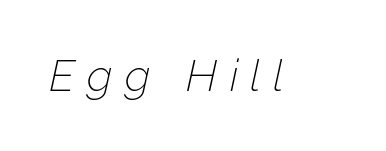
The image shows 44 px thin type, italic (leaning right); set unusually wide letter spacing (+0.28 em), not underlined; low stroke contrast and a medium x-height.
